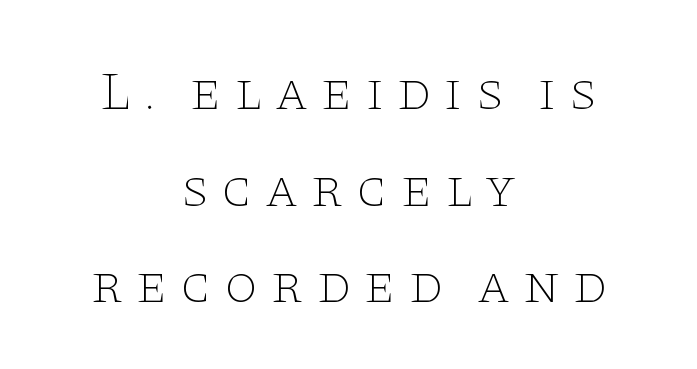
The image shows 54 px thin, wide serif type, upright; set centered, line spacing 1.79x, unusually wide letter spacing (+0.22 em), not underlined; low stroke contrast and a large x-height.
